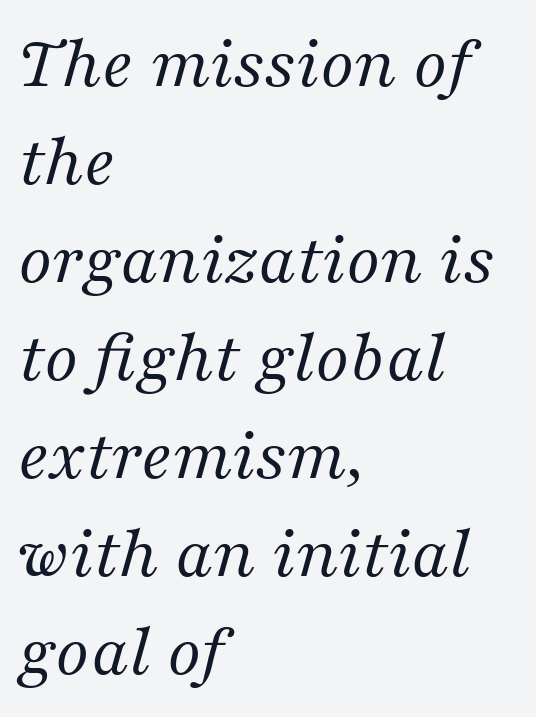
The image shows 76 px regular-weight serif type, italic (leaning right); set left-aligned, normal line spacing (1.29x), normal letter spacing, not underlined; medium stroke contrast and a medium x-height.
